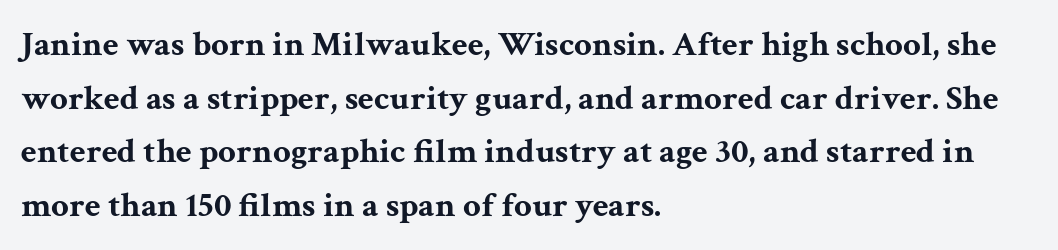
The image shows 35 px bold, wide serif type, upright; set left-aligned, normal line spacing (1.53x), normal letter spacing, not underlined; medium stroke contrast and a medium x-height.
